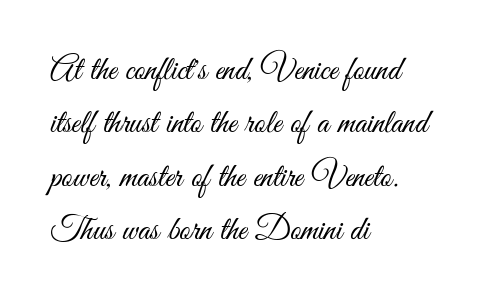
The image shows 34 px light, condensed sans-serif type; set left-aligned, normal line spacing (1.57x), normal letter spacing, not underlined; medium stroke contrast and a small x-height.
